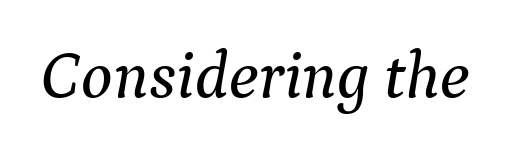
Q: Is the text italic (slanted)? A: Yes, it leans right by about 9 degrees.
Q: Is the typeface a serif or a sans-serif typeface? A: Serif.
Q: Is the text underlined? A: No.
Q: Is the spacing between letters normal or unusually wide? A: Normal.
Q: Width (condensed, normal, or wide)? A: Normal.
Q: Stroke contrast? A: Medium.
Q: x-height? A: Medium.
Q: Monospaced? A: No.
